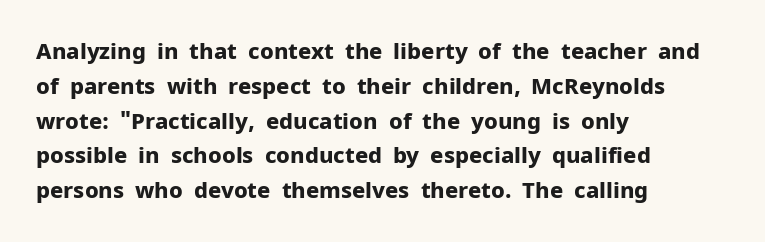
{"italic": "no", "bold": "yes", "underline": "no", "align": "left", "line_spacing": "normal", "line_spacing_ratio": 1.58, "letter_spacing": "normal", "letter_spacing_em": 0.0, "glyph_px": 22}
